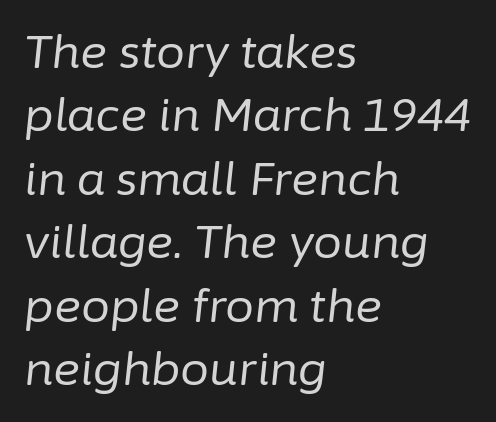
{"italic": "yes", "lean": "right", "slant_degrees": 6, "bold": "no", "weight": "regular", "width": "normal", "stroke_contrast": "low", "x_height": "medium", "monospaced": "no", "underline": "no", "align": "left", "line_spacing": "normal", "line_spacing_ratio": 1.38, "letter_spacing": "normal", "letter_spacing_em": 0.0, "glyph_px": 46}
